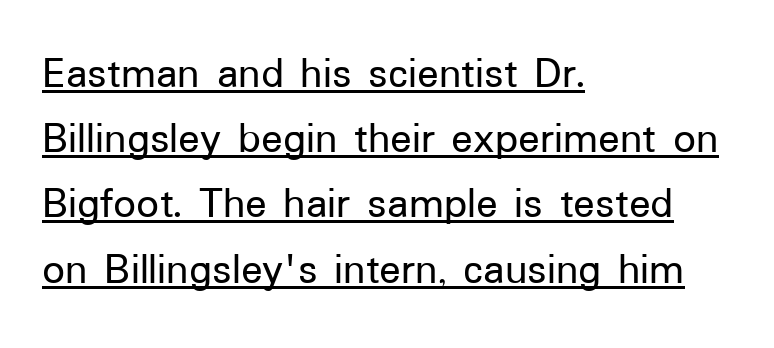
The rows are spaced the way most documents space them. Spacing verdict: proportional, widths tailored to each character. Ascenders rise straight up at ninety degrees. Compared with a centered layout, this one pins lines to the left instead. In designer terms, the underline attribute is active on this setting. What stands out about the letter spacing? Nothing — it is the standard amount.
